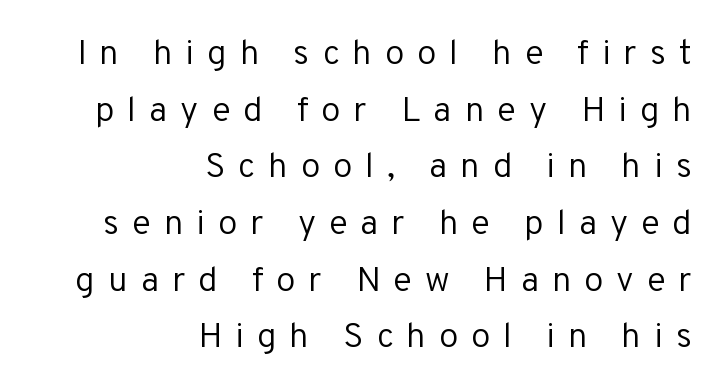
The image shows 35 px regular-weight sans-serif type, upright; set right-aligned, normal line spacing (1.62x), unusually wide letter spacing (+0.37 em), not underlined; low stroke contrast and a medium x-height.
